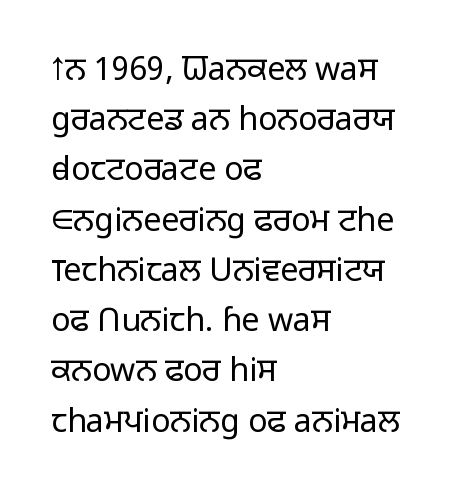
{"serif": "no", "italic": "no", "bold": "no", "weight": "light", "width": "normal", "stroke_contrast": "low", "x_height": "medium", "monospaced": "no", "underline": "no", "align": "left", "line_spacing": "normal", "line_spacing_ratio": 1.57, "letter_spacing": "normal", "letter_spacing_em": 0.0, "glyph_px": 32}
